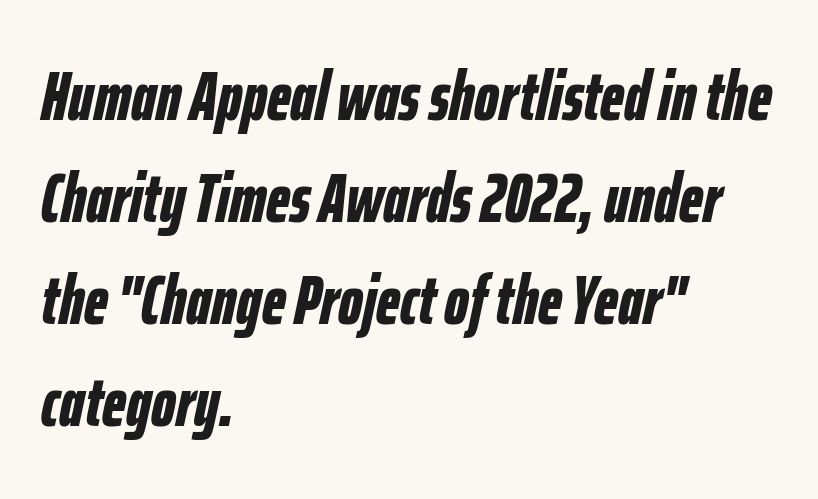
Anything drawn beneath the words? Only blank space. A typesetter would call this zero additional tracking. Spacing verdict: proportional, widths tailored to each character. The block of text has a typical density, with ordinary space between rows. What weight is shown? A full bold with thick strokes. Alignment: flush left.
